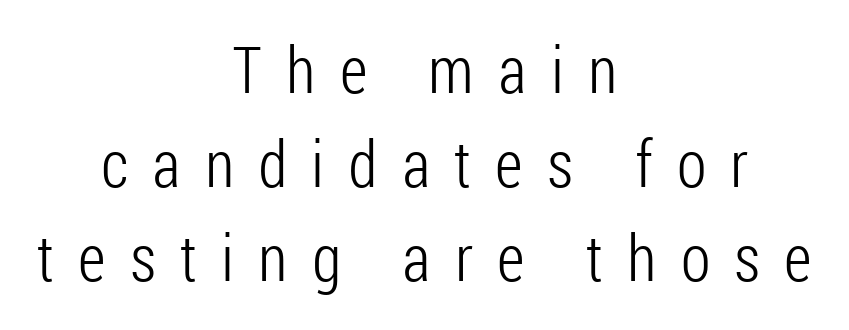
Q: Is the text bold? A: No.
Q: Is the text italic (slanted)? A: No, it is upright.
Q: Is the typeface a serif or a sans-serif typeface? A: Sans-serif.
Q: Is the text underlined? A: No.
Q: How is the paragraph aligned? A: Centered.
Q: Is the spacing between letters normal or unusually wide? A: Unusually wide.
Q: Is the spacing between lines tight, normal or loose? A: Normal.
Q: Width (condensed, normal, or wide)? A: Condensed.
Q: Stroke contrast? A: Low.
Q: x-height? A: Medium.
Q: Monospaced? A: No.
